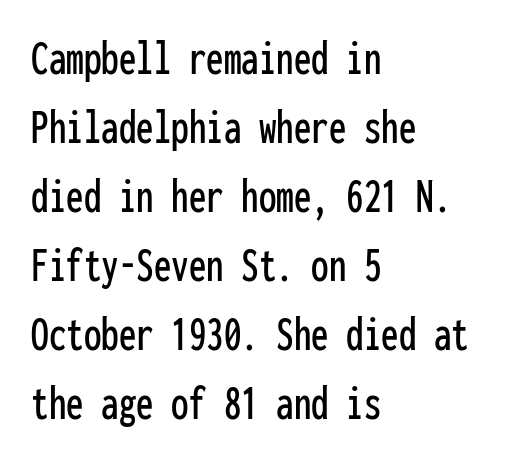
Q: Is the text italic (slanted)? A: No, it is upright.
Q: Is the typeface a serif or a sans-serif typeface? A: Sans-serif.
Q: Is the text underlined? A: No.
Q: How is the paragraph aligned? A: Left-aligned.
Q: Is the spacing between letters normal or unusually wide? A: Normal.
Q: Is the spacing between lines tight, normal or loose? A: Normal.
Q: Width (condensed, normal, or wide)? A: Condensed.
Q: Stroke contrast? A: Low.
Q: x-height? A: Medium.
Q: Monospaced? A: Yes.
